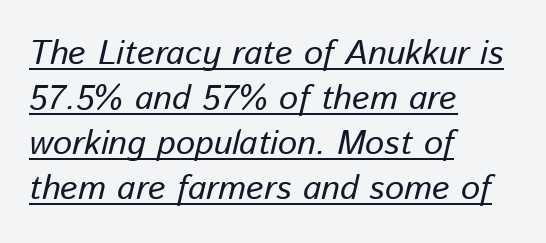
The image shows 34 px regular-weight type, italic (leaning right); set left-aligned, normal line spacing (1.32x), normal letter spacing, underlined; low stroke contrast and a medium x-height.
